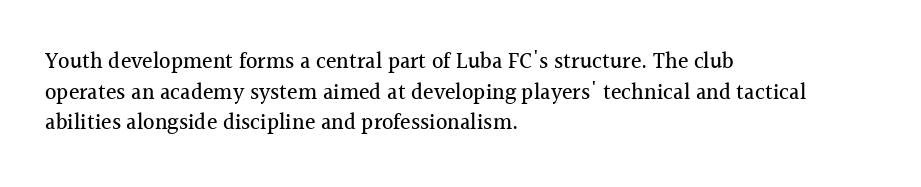
{"italic": "no", "underline": "no", "align": "left", "line_spacing": "normal", "line_spacing_ratio": 1.39, "letter_spacing": "normal", "letter_spacing_em": 0.0, "glyph_px": 22}
